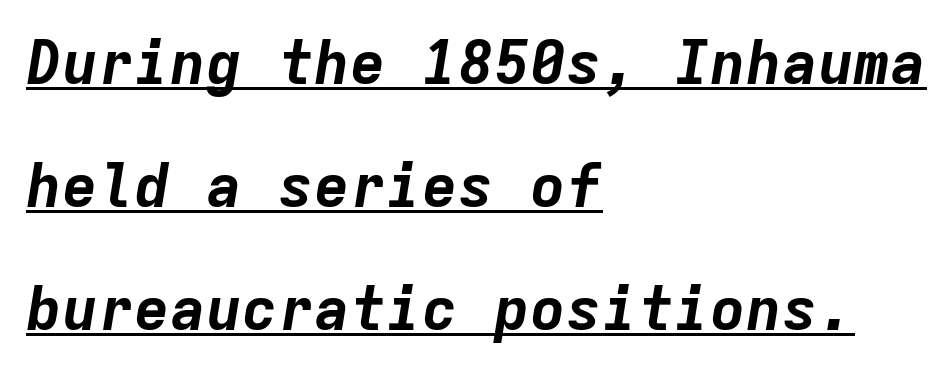
The image shows 60 px bold type, italic (leaning right), monospaced; set left-aligned, loose line spacing (2.05x), normal letter spacing, underlined; low stroke contrast and a medium x-height.
